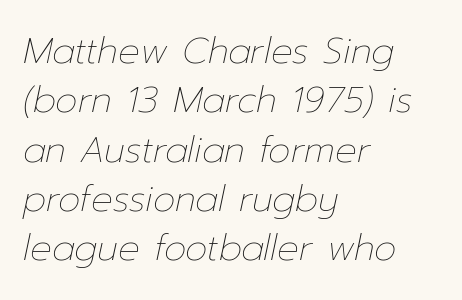
The glyphs are unaccompanied by any horizontal stroke below them. The weight tops out at a normal text grade. An italicized treatment has been applied to the whole sample. Looks like regular typesetting: each glyph gets only the width it needs. Does extra space separate the letters? No, they use regular spacing. Which margin do the lines hug? The left one — the right edge is uneven.
